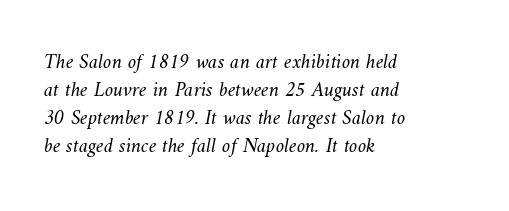
Default kerning and tracking; the words read as compact shapes. A normal amount of white space separates one row of letters from the next. Does the copy run flush right? No — it runs flush left. Plain, unruled lines of type.
